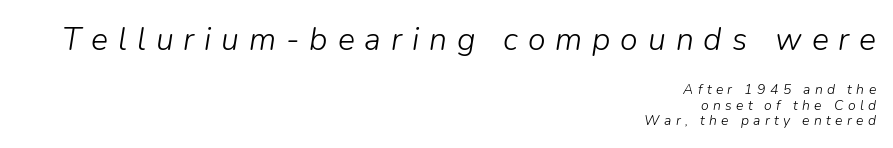
The image shows 32 px light type, italic (leaning right); set right-aligned, tight line spacing (1.13x), unusually wide letter spacing (+0.31 em), not underlined; the first (top) block is 2.29x larger; low stroke contrast and a medium x-height.
